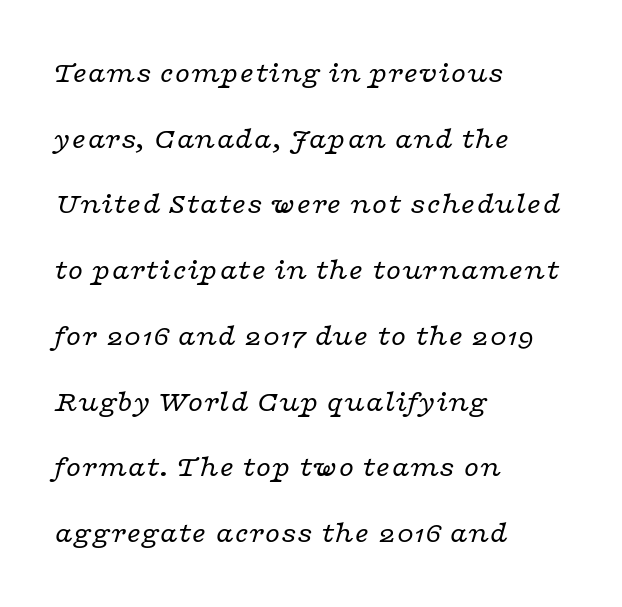
The image shows 31 px regular-weight, wide serif type, italic (leaning right); set left-aligned, loose line spacing (2.12x), normal letter spacing, not underlined; low stroke contrast and a medium x-height.
